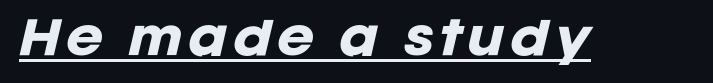
Q: Is the text bold? A: Yes.
Q: Is the text italic (slanted)? A: Yes, it leans right by about 12 degrees.
Q: Is the text underlined? A: Yes.
Q: Width (condensed, normal, or wide)? A: Normal.
Q: Stroke contrast? A: Low.
Q: x-height? A: Large.
Q: Monospaced? A: No.
